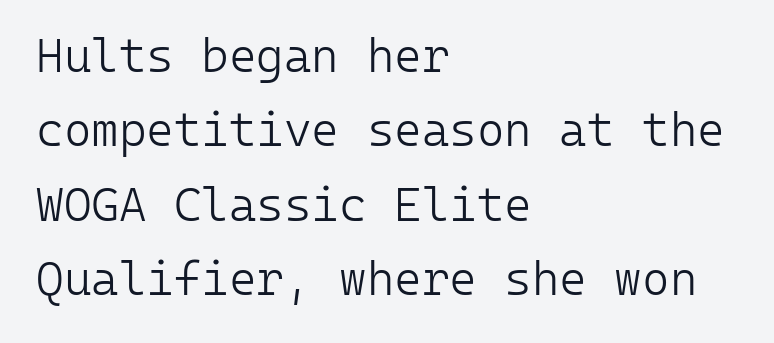
Q: Is the text bold? A: No.
Q: Is the text italic (slanted)? A: No, it is upright.
Q: Is the typeface a serif or a sans-serif typeface? A: Sans-serif.
Q: Is the text underlined? A: No.
Q: How is the paragraph aligned? A: Left-aligned.
Q: Is the spacing between letters normal or unusually wide? A: Normal.
Q: Is the spacing between lines tight, normal or loose? A: Normal.
Q: Width (condensed, normal, or wide)? A: Normal.
Q: Stroke contrast? A: Low.
Q: x-height? A: Medium.
Q: Monospaced? A: Yes.
